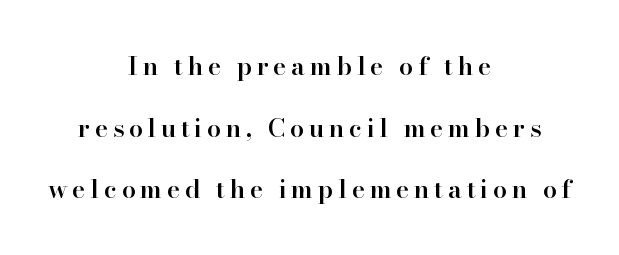
This sample is center-justified, so both line endings float freely. Each new line begins a long way beneath the previous one. Descenders hang freely into open space. The strokes are fattened partway — semibold, not bold. The specimen reads as upright at a glance.
